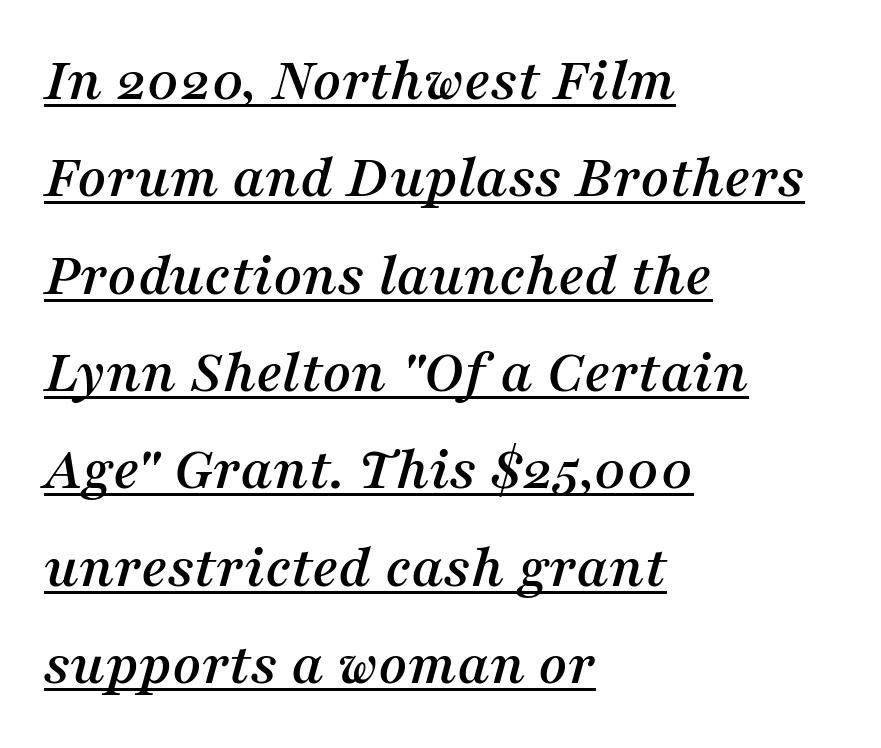
Vertically, the passage feels balanced, rows spaced as you'd expect. This sample is left-justified, so line endings fall wherever the words run out. Observe the serifs anchoring each vertical stroke in this sample. Quick note: italic.
